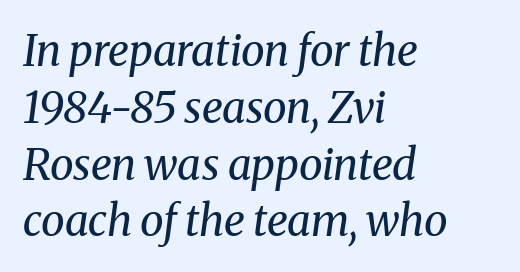
The passage shown has conventional tracking throughout. The passage shown is not bold in any degree. Is there much room between lines? A standard amount, neither cramped nor airy. The typography opts for an oblique posture over an upright one. Teacher's note: observe the even left margin — that is flush-left alignment.
